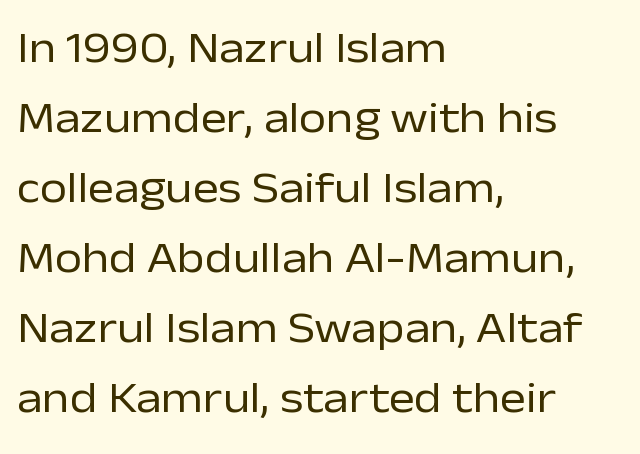
Q: Is the text bold? A: No.
Q: Is the text italic (slanted)? A: No, it is upright.
Q: Is the typeface a serif or a sans-serif typeface? A: Sans-serif.
Q: Is the text underlined? A: No.
Q: How is the paragraph aligned? A: Left-aligned.
Q: Is the spacing between letters normal or unusually wide? A: Normal.
Q: Is the spacing between lines tight, normal or loose? A: Normal.
Q: Width (condensed, normal, or wide)? A: Normal.
Q: Stroke contrast? A: Low.
Q: x-height? A: Medium.
Q: Monospaced? A: No.
